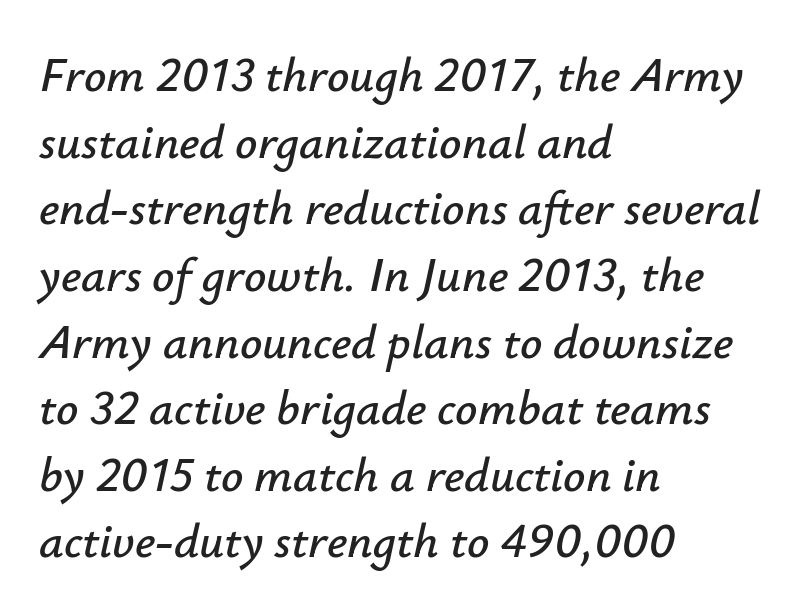
Q: Is the text italic (slanted)? A: Yes, it leans right by about 12 degrees.
Q: Is the text underlined? A: No.
Q: How is the paragraph aligned? A: Left-aligned.
Q: Is the spacing between letters normal or unusually wide? A: Normal.
Q: Is the spacing between lines tight, normal or loose? A: Normal.
Q: Width (condensed, normal, or wide)? A: Normal.
Q: Stroke contrast? A: Low.
Q: x-height? A: Small.
Q: Monospaced? A: No.
